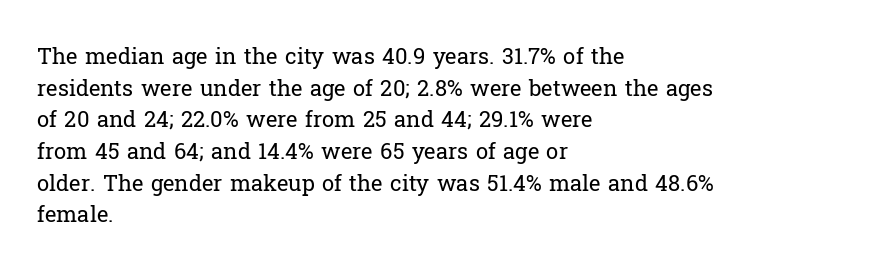
Ordinary non-slanted type is in use. Whoever set this chose a conventional vertical rhythm. Nothing unusual about the tracking: characters are spaced as the font intends. Every row of glyphs begins at an identical x-position on the left.
